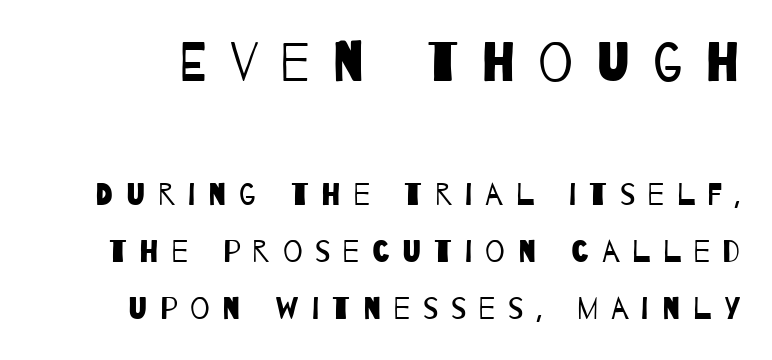
The image shows 55 px regular-weight, condensed sans-serif type; set line spacing 1.84x, unusually wide letter spacing (+0.41 em), not underlined; the first (top) block is 1.77x larger; low stroke contrast and a large x-height.
